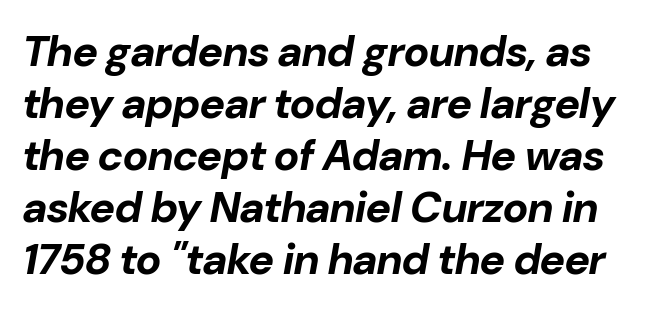
The image shows 43 px bold type, italic (leaning right); set line spacing 1.21x, normal letter spacing, not underlined; low stroke contrast and a medium x-height.
